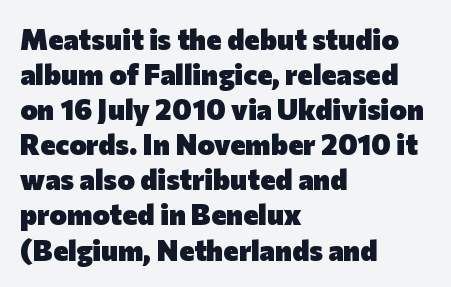
{"serif": "no", "italic": "no", "bold": "yes", "weight": "heavy", "width": "normal", "stroke_contrast": "low", "x_height": "medium", "monospaced": "no", "underline": "no", "align": "left", "line_spacing_ratio": 1.21, "letter_spacing": "normal", "letter_spacing_em": 0.0, "glyph_px": 29}
